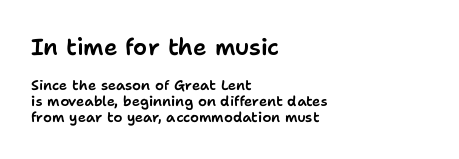
The image shows 23 px text type, upright; set left-aligned, tight line spacing (1.13x), normal letter spacing, not underlined; the first (top) block is 1.64x larger.
